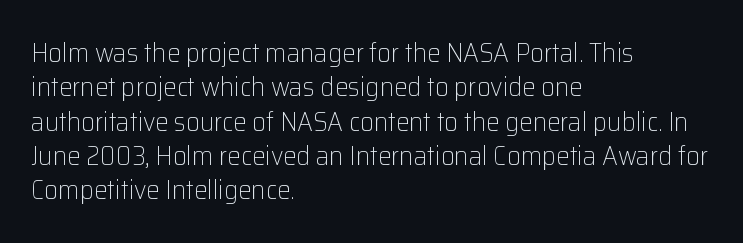
{"italic": "no", "bold": "no", "underline": "no", "align": "left", "line_spacing": "normal", "line_spacing_ratio": 1.27, "letter_spacing": "normal", "letter_spacing_em": 0.0, "glyph_px": 27}
